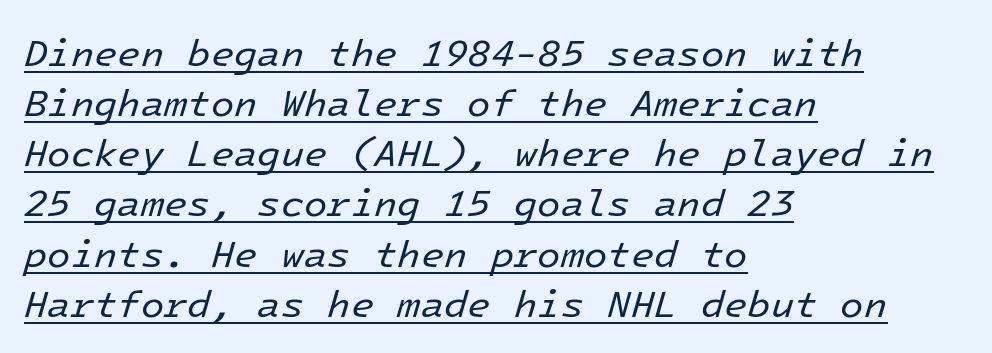
The image shows 38 px regular-weight type, italic (leaning right); set left-aligned, normal line spacing (1.32x), normal letter spacing, underlined; low stroke contrast and a medium x-height.
